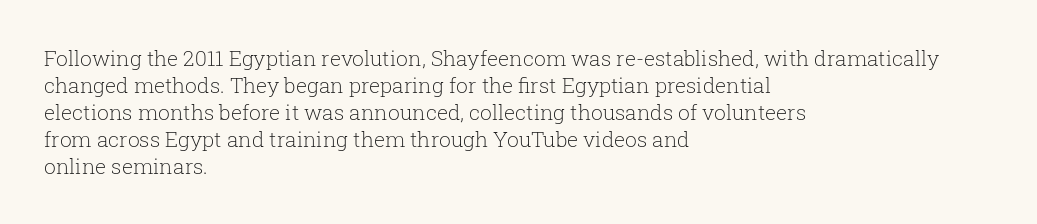
Q: Is the text bold? A: No.
Q: Is the text italic (slanted)? A: No, it is upright.
Q: Is the text underlined? A: No.
Q: How is the paragraph aligned? A: Left-aligned.
Q: Is the spacing between letters normal or unusually wide? A: Normal.
Q: Is the spacing between lines tight, normal or loose? A: Normal.
